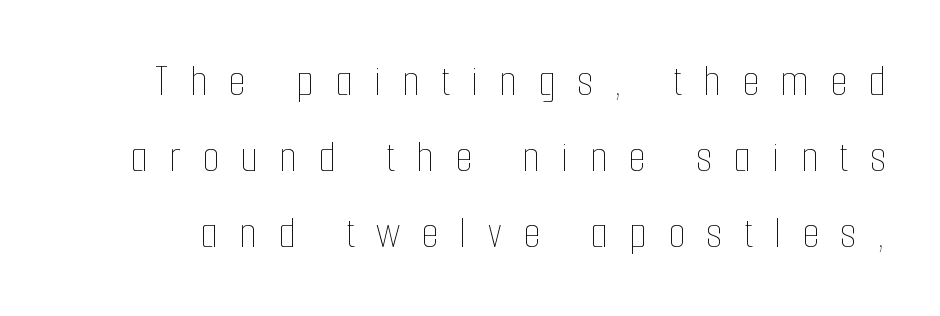
The image shows 45 px thin, condensed type, upright; set normal line spacing (1.69x), unusually wide letter spacing (+0.47 em), not underlined; low stroke contrast and a medium x-height.
